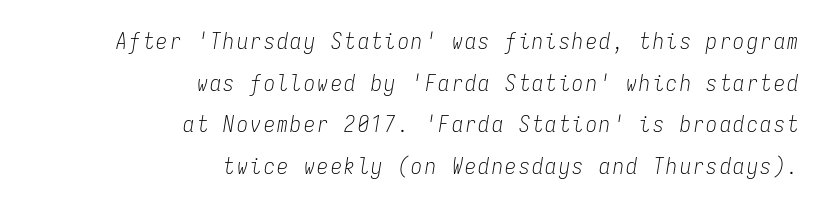
{"italic": "yes", "lean": "right", "slant_degrees": 9, "bold": "no", "underline": "no", "align": "right", "line_spacing_ratio": 1.89, "glyph_px": 22}
